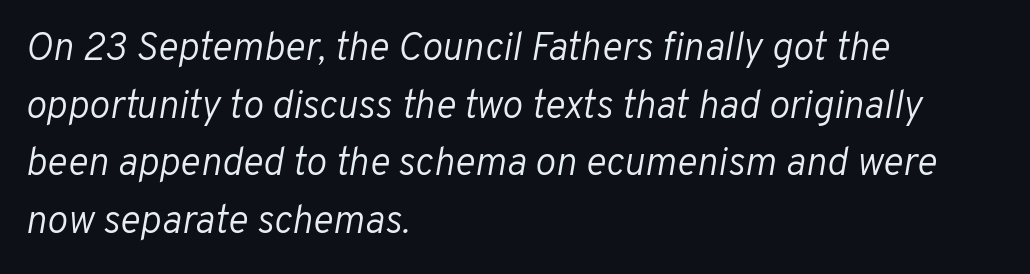
The image shows 39 px light type, italic (leaning right); set left-aligned, normal line spacing (1.48x), normal letter spacing, not underlined; low stroke contrast and a medium x-height.
